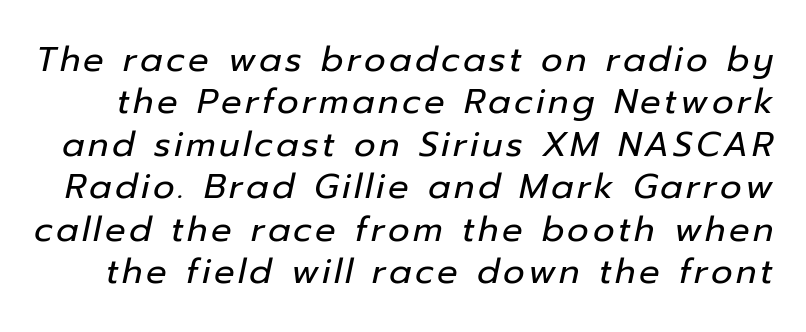
The image shows 34 px regular-weight type, italic (leaning right); set normal line spacing (1.25x), not underlined; low stroke contrast and a medium x-height.
